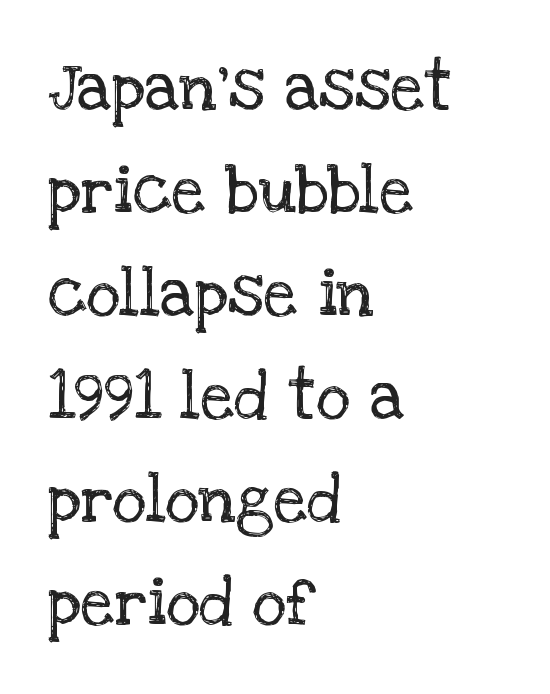
{"serif": "yes", "italic": "no", "bold": "no", "weight": "regular", "width": "normal", "stroke_contrast": "low", "x_height": "large", "monospaced": "no", "underline": "no", "align": "left", "line_spacing": "normal", "line_spacing_ratio": 1.56, "letter_spacing": "normal", "letter_spacing_em": 0.0, "glyph_px": 66}
